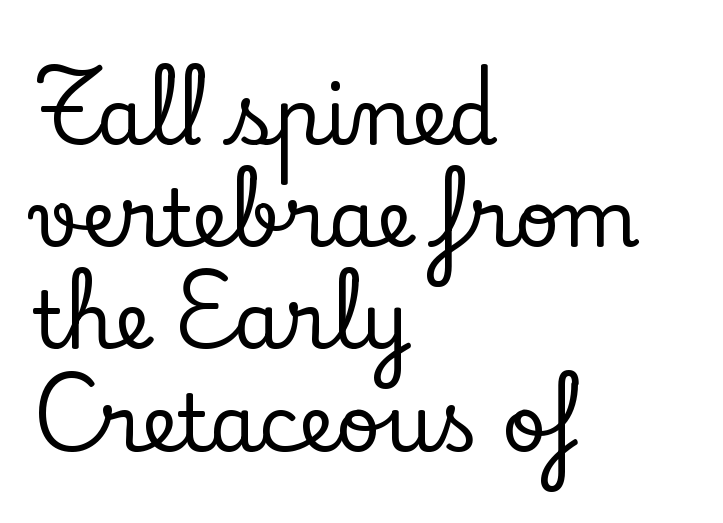
{"serif": "yes", "italic": "no", "width": "normal", "stroke_contrast": "low", "x_height": "small", "monospaced": "no", "underline": "no", "align": "left", "line_spacing": "normal", "line_spacing_ratio": 1.31, "letter_spacing": "normal", "letter_spacing_em": 0.0, "glyph_px": 78}
